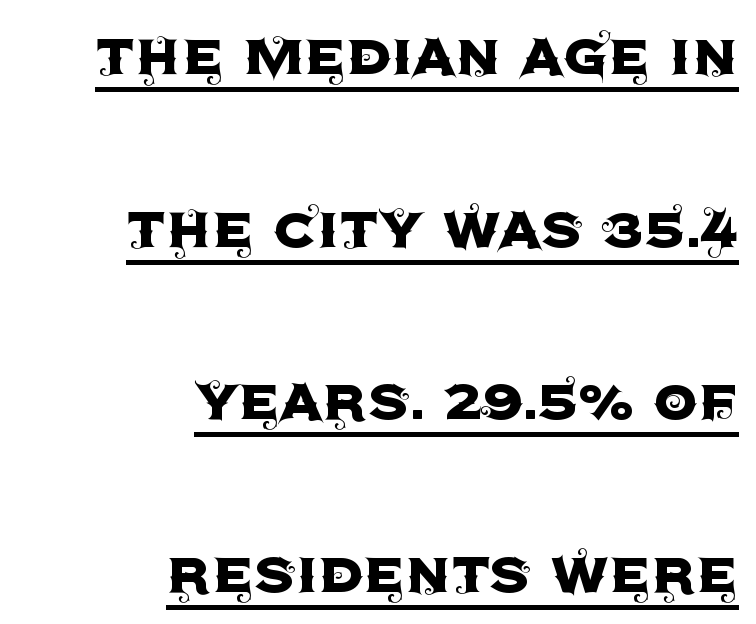
The image shows 71 px sans-serif type, upright; set right-aligned, loose line spacing (2.43x), normal letter spacing, underlined; a large x-height.
